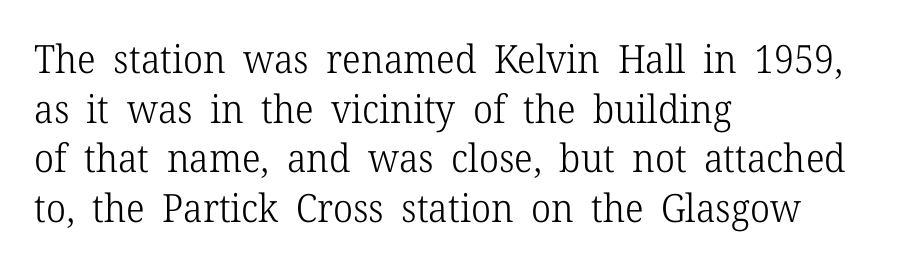
{"serif": "yes", "italic": "no", "bold": "no", "weight": "light", "width": "normal", "stroke_contrast": "low", "x_height": "medium", "monospaced": "no", "underline": "no", "align": "left", "line_spacing": "normal", "line_spacing_ratio": 1.27, "letter_spacing": "normal", "letter_spacing_em": 0.0, "glyph_px": 39}
